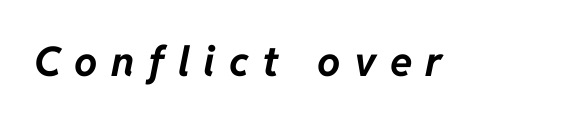
Letters rest on an invisible, unmarked baseline. The text carries the slant typical of an italic or oblique font. The letters are bold, with thick, heavy strokes. Letter spacing: wide. The passage shown is typed in a proportional face where columns would drift.
